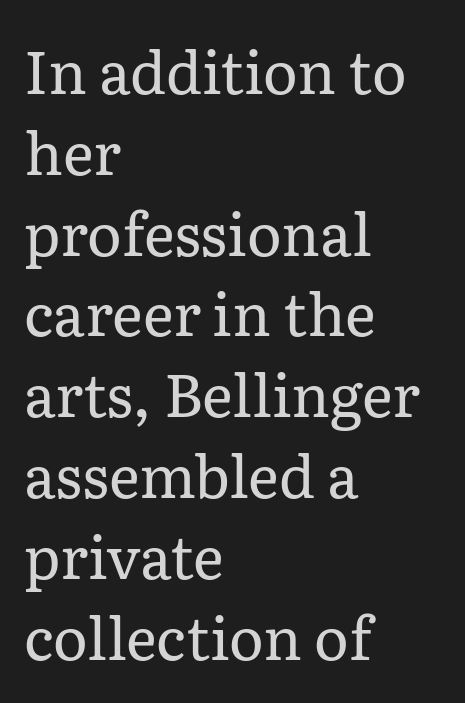
Q: Is the text bold? A: No.
Q: Is the text italic (slanted)? A: No, it is upright.
Q: Is the typeface a serif or a sans-serif typeface? A: Serif.
Q: Is the text underlined? A: No.
Q: How is the paragraph aligned? A: Left-aligned.
Q: Is the spacing between letters normal or unusually wide? A: Normal.
Q: Is the spacing between lines tight, normal or loose? A: Normal.
Q: Width (condensed, normal, or wide)? A: Normal.
Q: Stroke contrast? A: Low.
Q: x-height? A: Medium.
Q: Monospaced? A: No.
